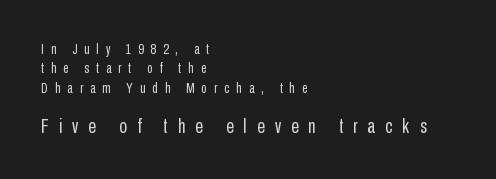
Only glyphs here, with clear space below each row. The letterforms stand isolated, each surrounded by extra space. This is not heavy type; no bold has been used. Posture: straight, roman, zero tilt. The space between consecutive lines is moderate. Is the lower block the larger one? Yes — the lower block carries the bigger type.
